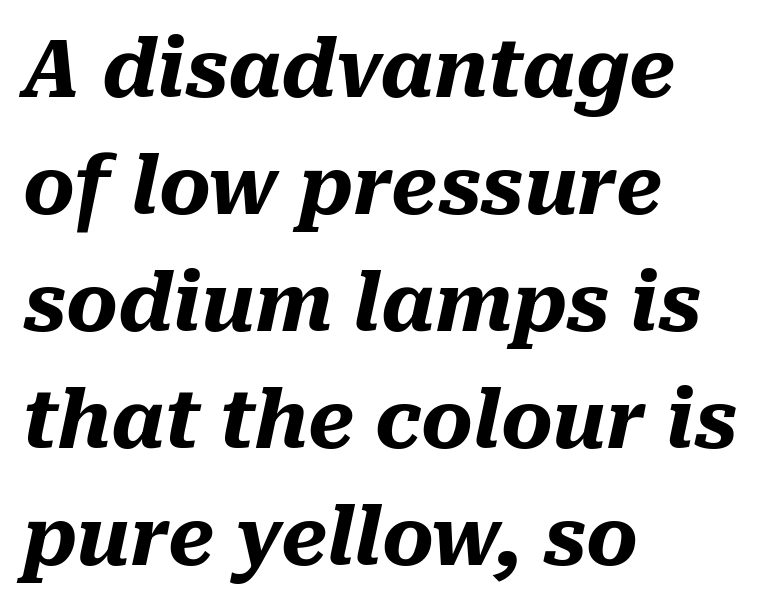
{"italic": "yes", "lean": "right", "slant_degrees": 10, "bold": "yes", "weight": "heavy", "width": "normal", "stroke_contrast": "medium", "x_height": "medium", "monospaced": "no", "underline": "no", "align": "left", "line_spacing": "normal", "line_spacing_ratio": 1.48, "letter_spacing": "normal", "letter_spacing_em": 0.0, "glyph_px": 79}
